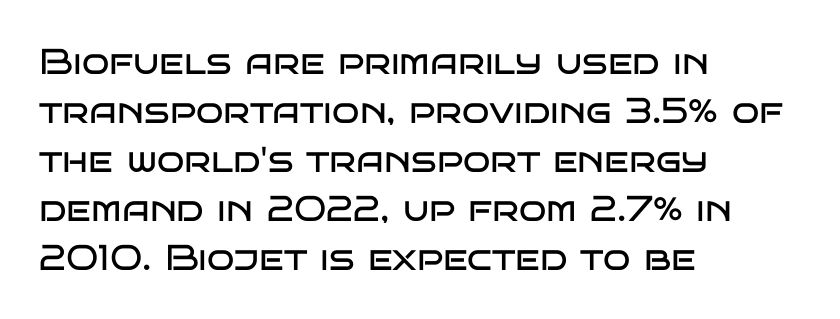
{"serif": "no", "italic": "no", "bold": "no", "weight": "regular", "width": "wide", "stroke_contrast": "low", "x_height": "large", "monospaced": "no", "underline": "no", "align": "left", "line_spacing": "normal", "line_spacing_ratio": 1.36, "letter_spacing": "normal", "letter_spacing_em": 0.0, "glyph_px": 36}
